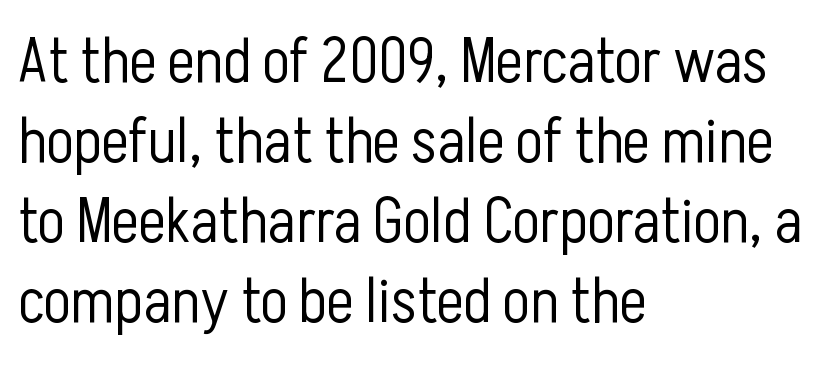
{"serif": "no", "italic": "no", "bold": "no", "weight": "light", "width": "condensed", "stroke_contrast": "low", "x_height": "medium", "monospaced": "no", "underline": "no", "align": "left", "line_spacing": "normal", "line_spacing_ratio": 1.25, "letter_spacing": "normal", "letter_spacing_em": 0.0, "glyph_px": 64}
